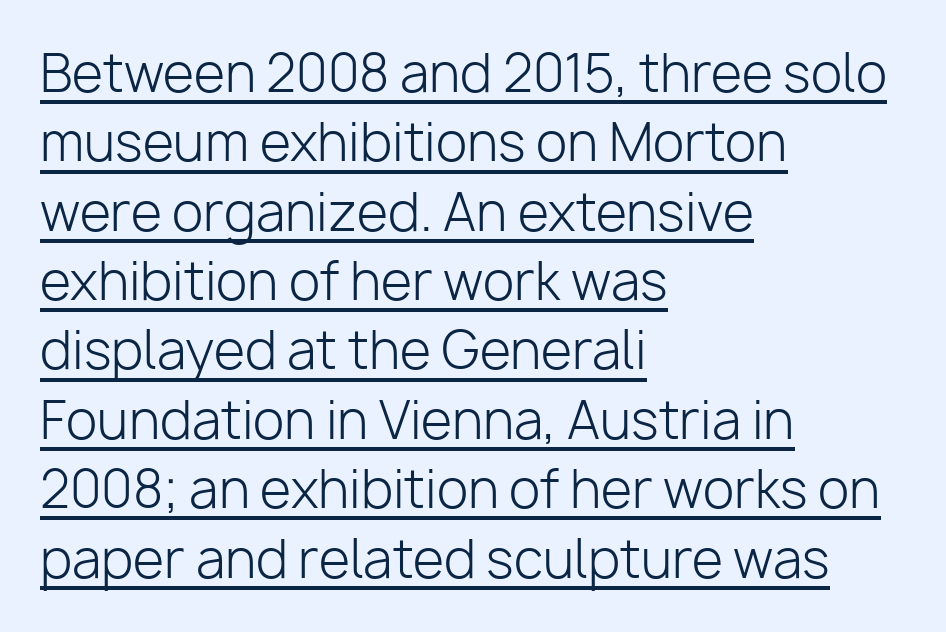
Inter-character spacing is left at the font's built-in metrics. Typographically, this falls in the sans-serif category. A light-to-regular cut is what we see here. Is there much room between lines? A standard amount, neither cramped nor airy. What decoration does the sample have? An underline.
